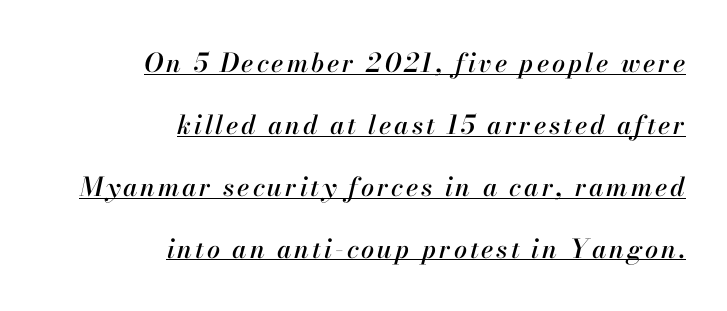
Line ends are locked; line starts wander. Underline: present. Looking at the ascenders, they clearly lean. The rendering uses a large line-height, opening up the rows.
